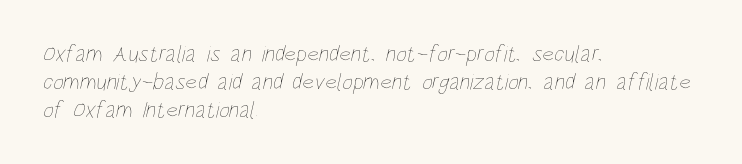
The image shows 23 px text type; set left-aligned, line spacing 1.21x, normal letter spacing, not underlined.
